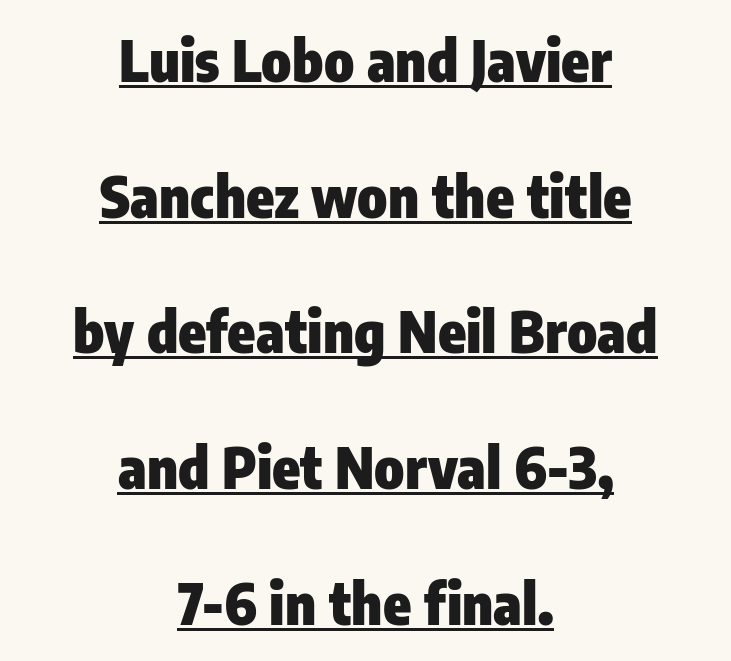
Q: Is the text bold? A: Yes.
Q: Is the text italic (slanted)? A: No, it is upright.
Q: Is the typeface a serif or a sans-serif typeface? A: Sans-serif.
Q: Is the text underlined? A: Yes.
Q: How is the paragraph aligned? A: Centered.
Q: Is the spacing between letters normal or unusually wide? A: Normal.
Q: Is the spacing between lines tight, normal or loose? A: Loose.
Q: Width (condensed, normal, or wide)? A: Condensed.
Q: Stroke contrast? A: Low.
Q: x-height? A: Medium.
Q: Monospaced? A: No.
